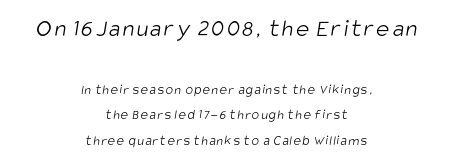
{"bold": "no", "underline": "no", "align": "center", "line_spacing_ratio": 1.83, "larger_block": "first", "size_ratio": 1.79, "glyph_px": 25}
